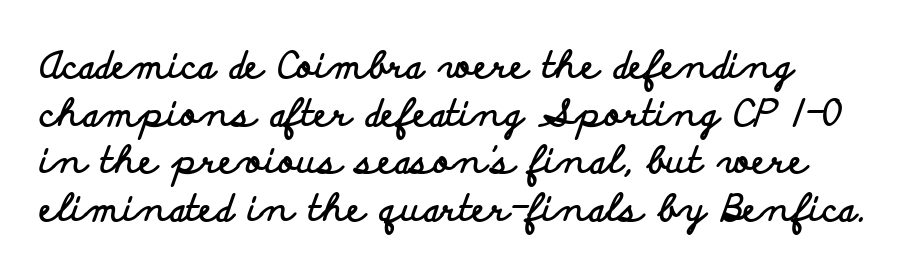
{"serif": "no", "bold": "yes", "weight": "bold", "width": "wide", "stroke_contrast": "low", "x_height": "small", "monospaced": "no", "underline": "no", "align": "left", "line_spacing": "normal", "line_spacing_ratio": 1.29, "letter_spacing": "normal", "letter_spacing_em": 0.0, "glyph_px": 37}
